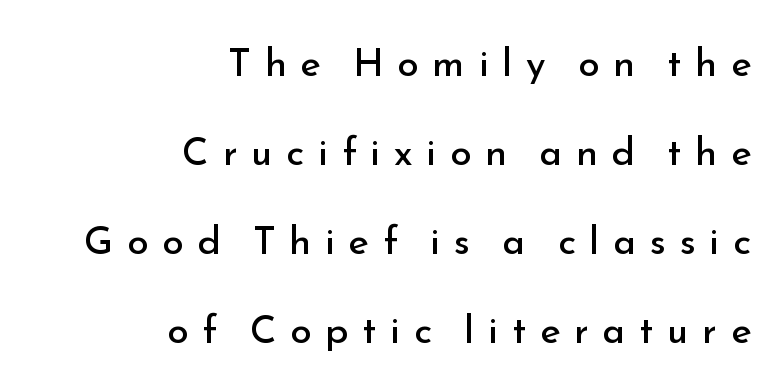
The words here are not underlined. No extra ink here — the face is not bold. The lines are spread far apart with generous leading. Students, note that the glyphs here are deliberately spaced far apart. Think of a printed novel: that variable character pitch is what you see here. Are there feet on the stems? There aren't — it's a sans.
